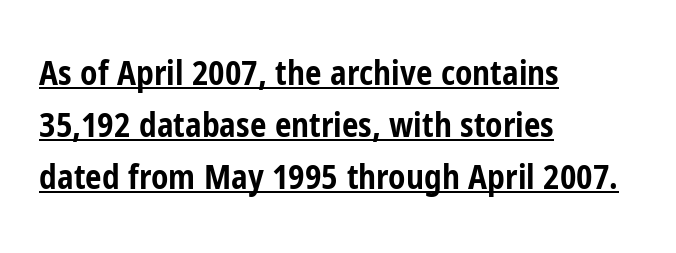
Q: Is the text bold? A: Yes.
Q: Is the text italic (slanted)? A: No, it is upright.
Q: Is the typeface a serif or a sans-serif typeface? A: Sans-serif.
Q: Is the text underlined? A: Yes.
Q: How is the paragraph aligned? A: Left-aligned.
Q: Is the spacing between letters normal or unusually wide? A: Normal.
Q: Is the spacing between lines tight, normal or loose? A: Normal.
Q: Width (condensed, normal, or wide)? A: Condensed.
Q: Stroke contrast? A: Low.
Q: x-height? A: Medium.
Q: Monospaced? A: No.
